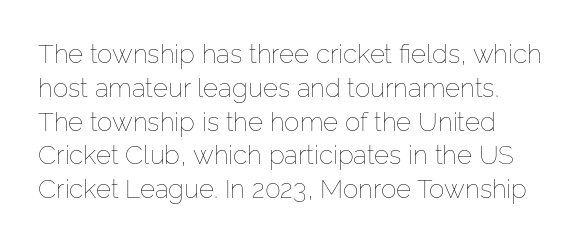
Q: Is the text bold? A: No.
Q: Is the text italic (slanted)? A: No, it is upright.
Q: Is the text underlined? A: No.
Q: Is the spacing between letters normal or unusually wide? A: Normal.
Q: Is the spacing between lines tight, normal or loose? A: Normal.
